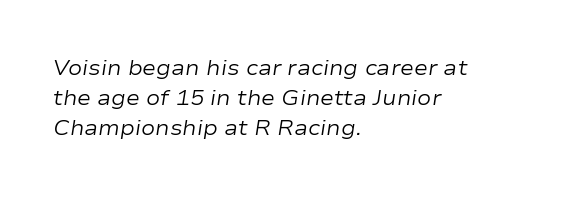
The image shows 21 px text type, italic (leaning right); set left-aligned, normal line spacing (1.43x), normal letter spacing, not underlined.
